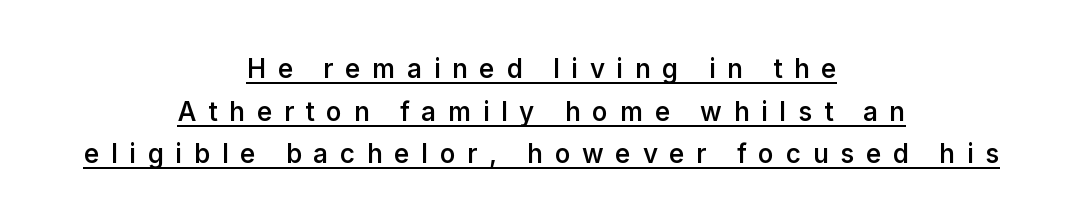
Casual observation: everything's sitting right in the middle. This is moderately heavy type, rendered in semibold. Underline: present. The lines sit at an ordinary, default distance from one another.
